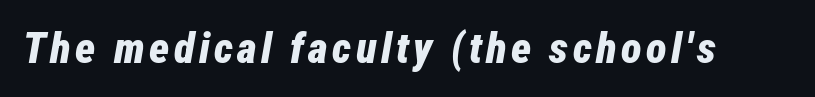
If you drew a line through each stem, it would be angled. The characters look thick and weighty, a clear bold. Character widths vary here, with narrow letters taking less room than wide ones. Anything drawn beneath the words? Only blank space.
